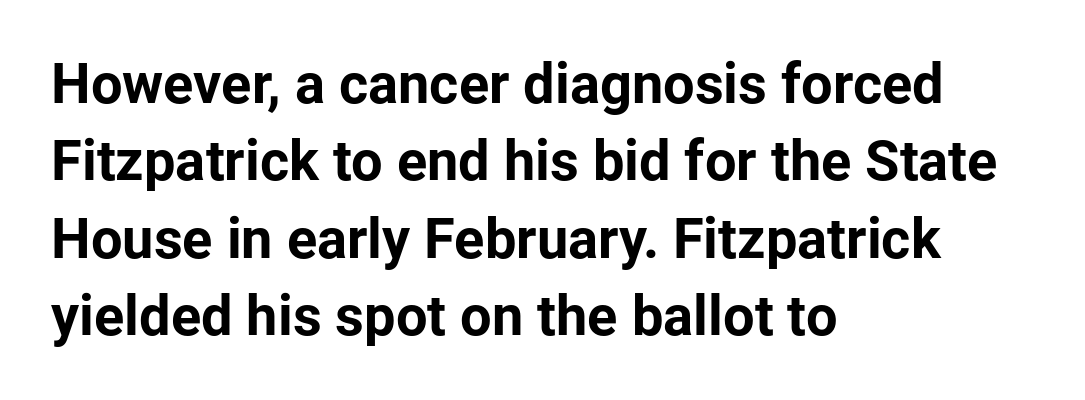
Letterform terminals end flat and unadorned throughout the passage. There is no visible air inserted between adjacent glyphs. No italicization has been applied; the sample stays upright. Summary of vertical rhythm: regular, with standard interline spacing. Check the space under the baseline: it is left empty.
